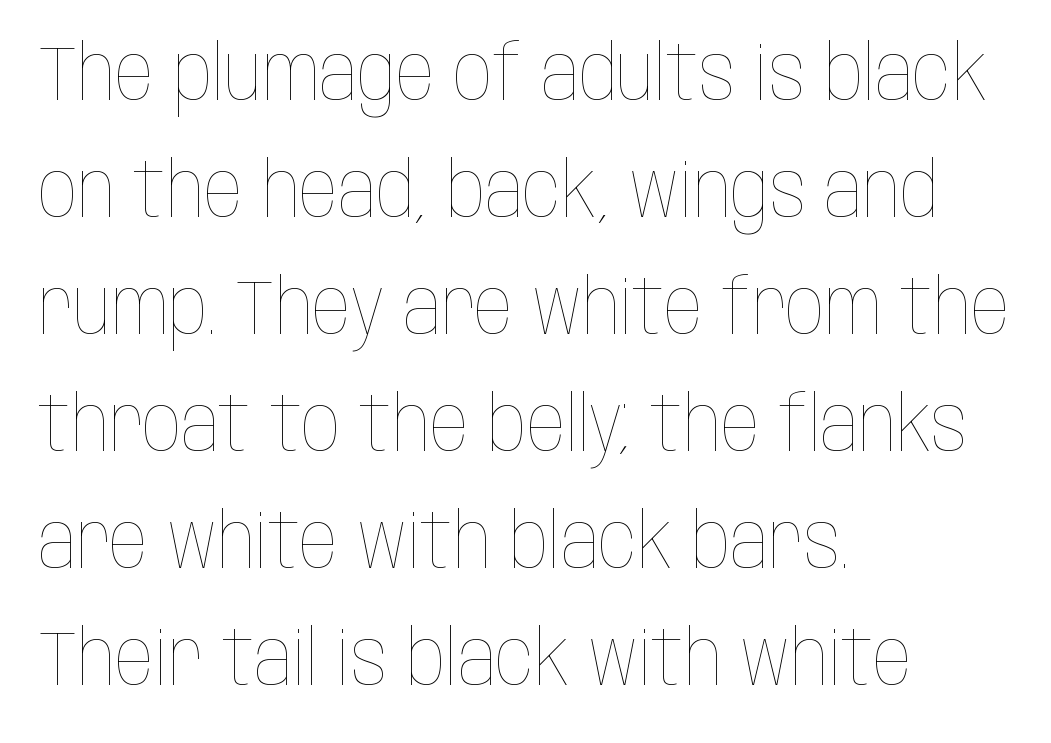
The letterforms sit shoulder to shoulder at normal distance. Is the type heavy? It reads as light-to-regular instead. The text block is weighted toward the left margin, trailing off unevenly rightward. A normal amount of white space separates one row of letters from the next. Is this a fixed-width face? No — the glyphs have proportional, varying widths. Any mark beneath the type? The region is blank.
